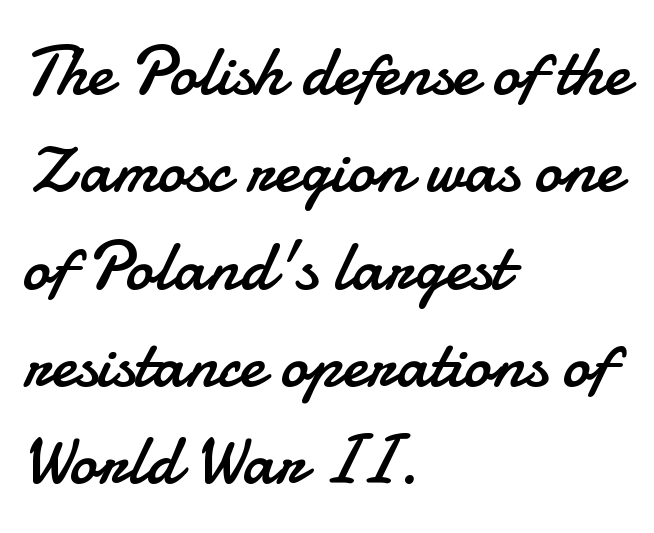
Leading: standard. Spacing verdict: proportional, widths tailored to each character. The compositor pushed each line to the left boundary.
